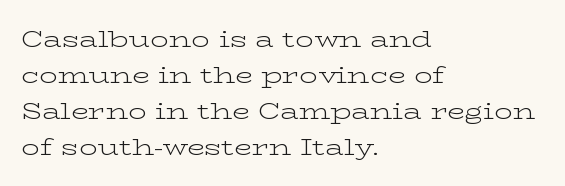
Q: Is the text bold? A: No.
Q: Is the text italic (slanted)? A: No, it is upright.
Q: Is the text underlined? A: No.
Q: How is the paragraph aligned? A: Left-aligned.
Q: Is the spacing between letters normal or unusually wide? A: Normal.
Q: Is the spacing between lines tight, normal or loose? A: Normal.
